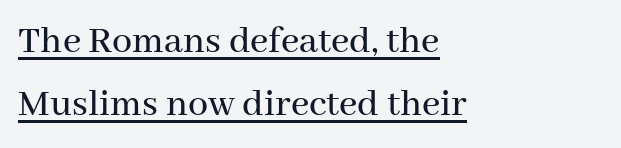
{"serif": "yes", "italic": "no", "width": "normal", "stroke_contrast": "medium", "x_height": "medium", "monospaced": "no", "underline": "yes", "align": "left", "line_spacing": "normal", "line_spacing_ratio": 1.58, "letter_spacing": "normal", "letter_spacing_em": 0.0, "glyph_px": 40}
